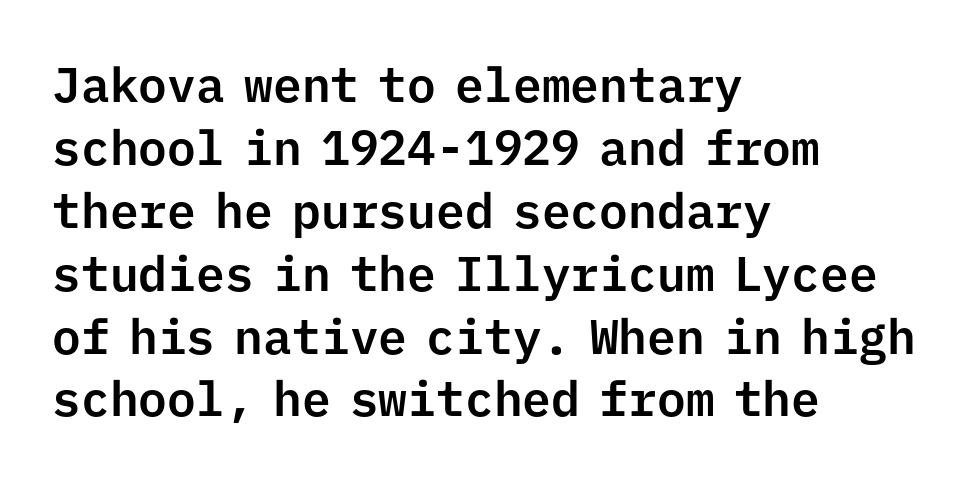
This rendering employs a face without finishing strokes, i.e., a sans-serif. Unmarked baselines from the first word to the last. Caption: standard tracking, unaltered. Looks like terminal output: every glyph gets an equal slot. These lines stack with their left ends in a neat column.
